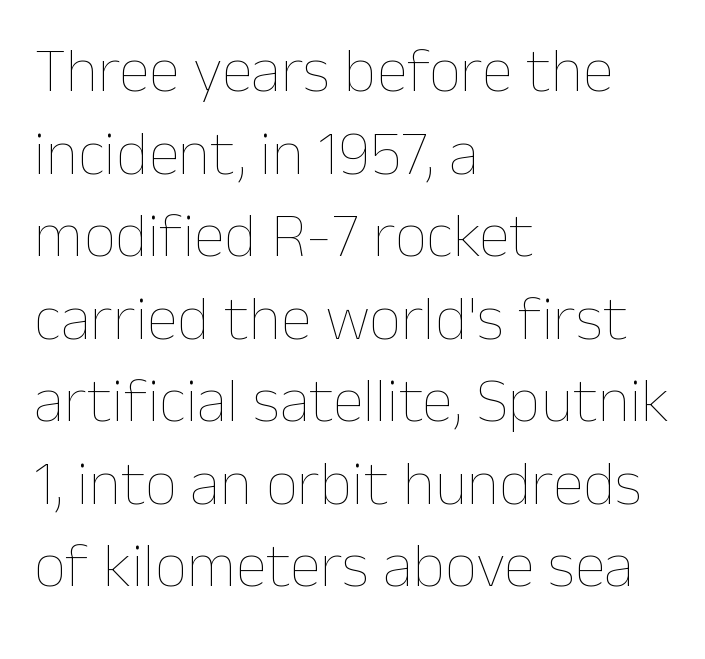
The image shows 63 px thin type, upright; set left-aligned, normal line spacing (1.31x), normal letter spacing, not underlined; low stroke contrast and a medium x-height.
